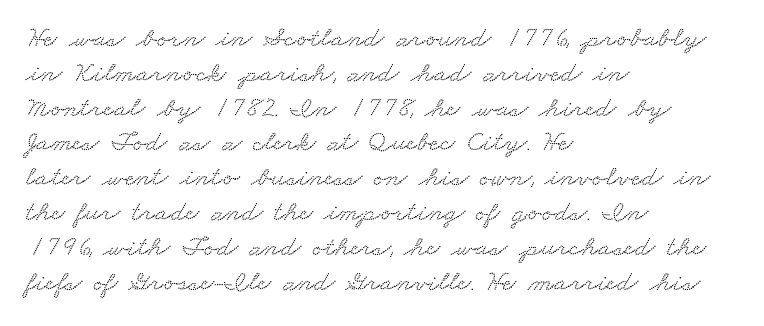
The image shows 29 px wide serif type; set left-aligned, line spacing 1.2x, normal letter spacing, not underlined; low stroke contrast and a small x-height.
